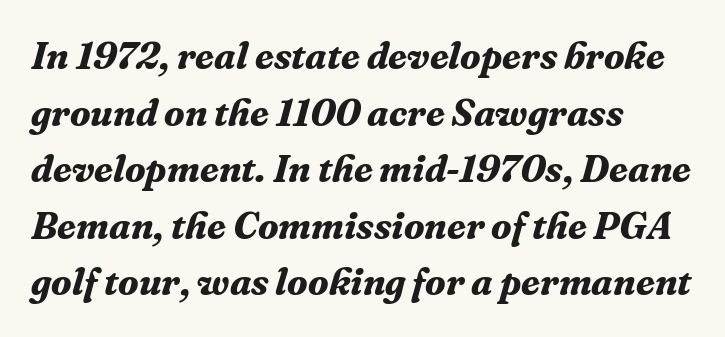
Observe the lean: these are italic letterforms. The letters advance in unequal steps, a hallmark of proportional type. The designer went with a serif here, giving each stem small feet. Evenly set lines give the paragraph a standard silhouette.
